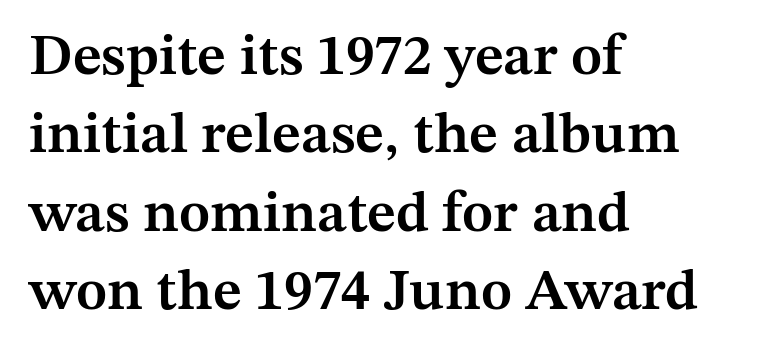
{"serif": "yes", "italic": "no", "bold": "semi", "weight": "semibold", "width": "normal", "stroke_contrast": "medium", "x_height": "medium", "monospaced": "no", "underline": "no", "align": "left", "line_spacing": "normal", "line_spacing_ratio": 1.35, "letter_spacing": "normal", "letter_spacing_em": 0.0, "glyph_px": 58}
